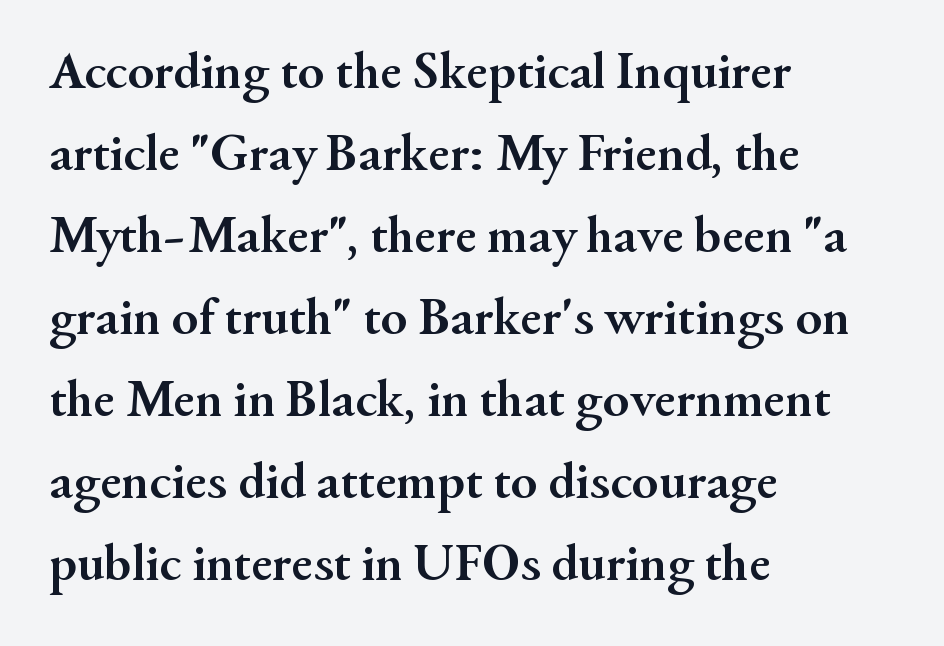
The words here are not underlined. Thick stems and heavy bowls — unmistakably bold. Whoever set this chose a conventional vertical rhythm. Each letter keeps its own natural width here, so spacing adapts to shape. In CSS terms this would be text-align: left.
